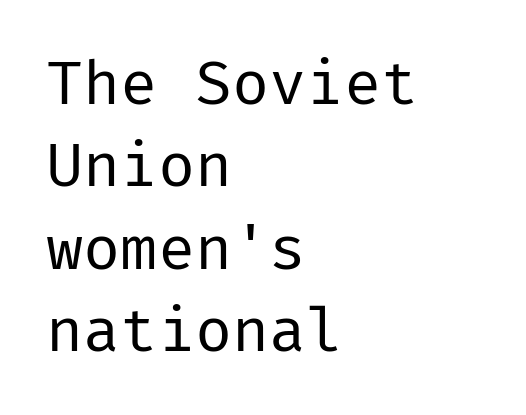
This reads as an unemphasized weight, regular at the heaviest. Here the glyphs are tracked normally, forming tight word shapes. These lines were composed using upright roman letters. The designer left line spacing at the default. The rag falls on the right side of this text block.
